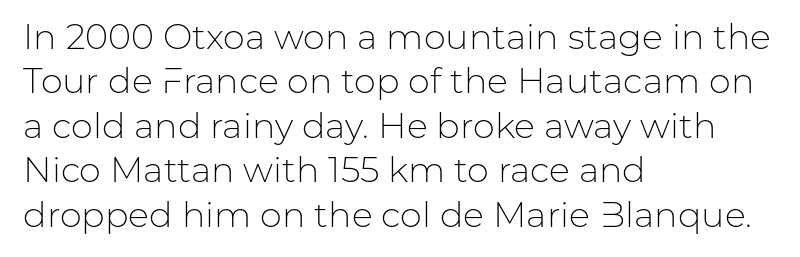
The image shows 35 px light sans-serif type, upright; set left-aligned, normal line spacing (1.27x), normal letter spacing, not underlined; low stroke contrast and a medium x-height.
